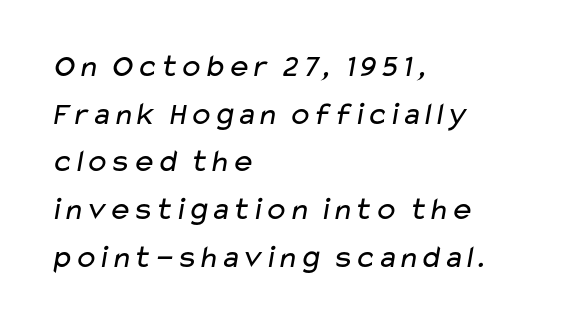
Q: Is the text bold? A: No.
Q: Is the typeface a serif or a sans-serif typeface? A: Sans-serif.
Q: Is the text underlined? A: No.
Q: How is the paragraph aligned? A: Left-aligned.
Q: Is the spacing between letters normal or unusually wide? A: Normal.
Q: Is the spacing between lines tight, normal or loose? A: Normal.
Q: Width (condensed, normal, or wide)? A: Wide.
Q: Stroke contrast? A: Low.
Q: x-height? A: Medium.
Q: Monospaced? A: No.
